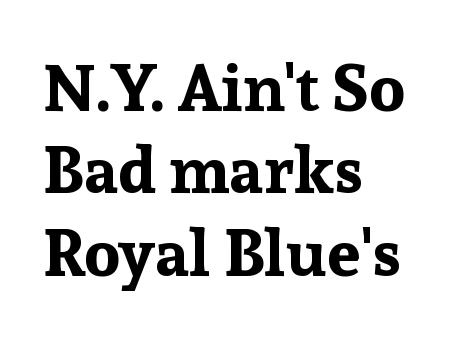
The rendering uses natural spacing where letterforms have individual widths. The glyphs have the mass of a bold cut. Classification — serif. One glance says typical: line gaps are just what's usual. The passage shown is not underscored anywhere. The lettering holds an erect, upright posture throughout.
